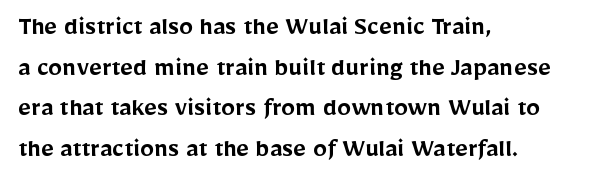
Any mark beneath the type? The region is blank. The rows are spaced the way most documents space them. Unlike a traditional serif, this face leaves its strokes unadorned. A typesetter would call this proportional, since set widths differ per character. The lines are quadded left. A somewhat darkened texture: the type is semibold rather than bold.
